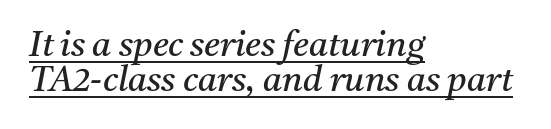
Looks like regular typesetting: each glyph gets only the width it needs. Successive baselines arrive quickly, one right under another. The characters display serif detailing at their extremities. Alignment: flush left. Weight: regular or lighter. How are the letters spaced? Ordinarily, with no added tracking.
